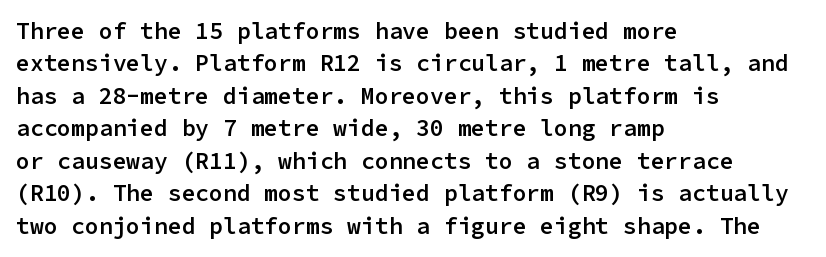
The image shows 23 px text type, upright; set left-aligned, normal line spacing (1.41x), normal letter spacing, not underlined.
